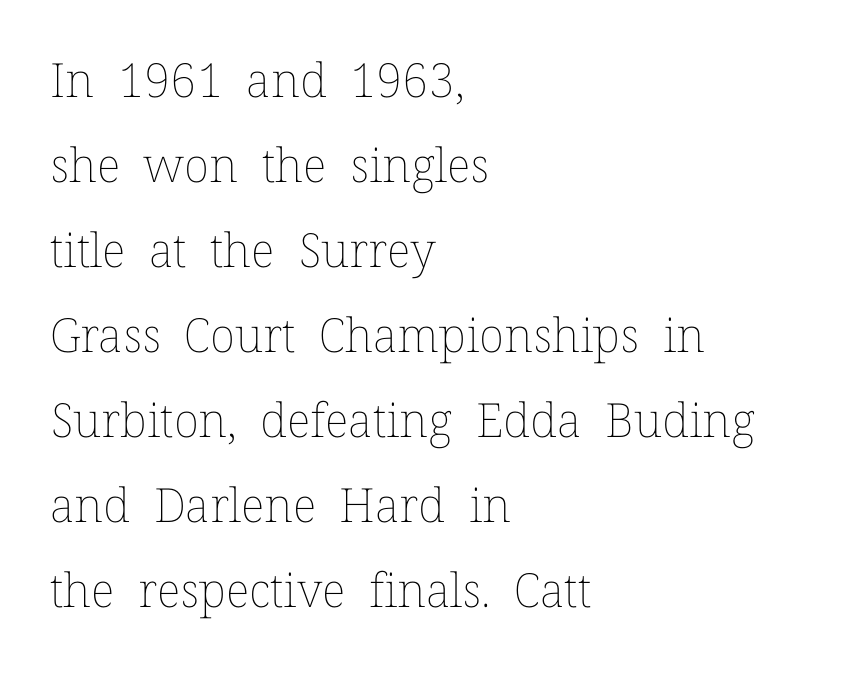
The image shows 47 px thin type, upright; set left-aligned, line spacing 1.81x, normal letter spacing, not underlined; low stroke contrast and a medium x-height.
